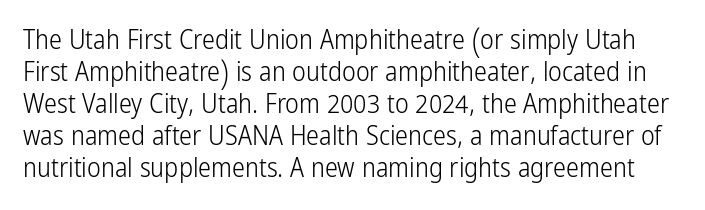
Think standard paragraph weight, or any step lighter than that. Only glyphs here, with clear space below each row. Is there any slant? The stems are plumb. Characters follow at the spacing the type designer built in.
